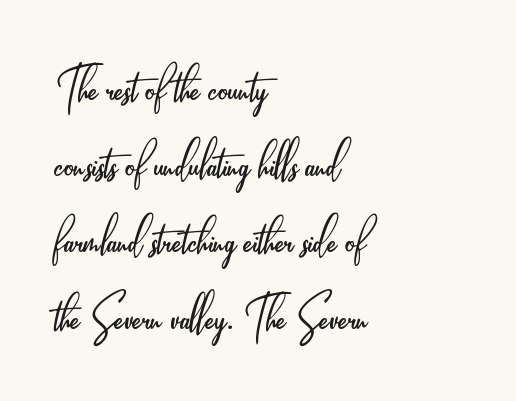
The rendering uses natural spacing where letterforms have individual widths. Heaviness? Minimal to ordinary, like unemphasized prose. The designer went with a sans here, leaving each stem footless. The gaps between neighbouring characters are ordinary and unremarkable. Quick note: underline off.
